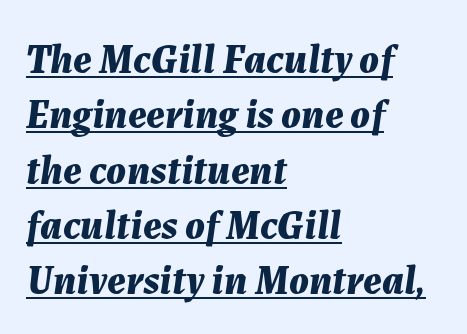
The image shows 41 px bold type, italic (leaning right); set left-aligned, normal line spacing (1.35x), normal letter spacing, underlined; medium stroke contrast and a medium x-height.
